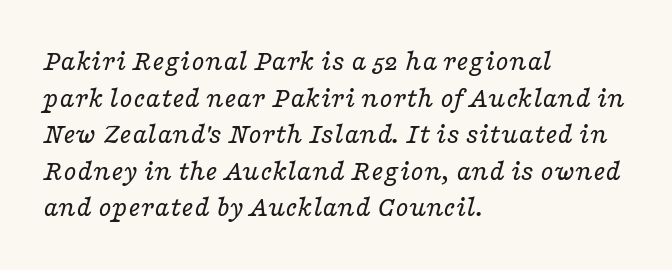
The image shows 30 px regular-weight, wide serif type, italic (leaning right); set left-aligned, line spacing 1.22x, normal letter spacing, not underlined; low stroke contrast and a medium x-height.
